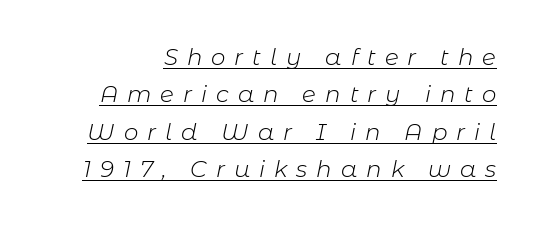
{"italic": "yes", "lean": "right", "slant_degrees": 11, "bold": "no", "underline": "yes", "line_spacing": "normal", "line_spacing_ratio": 1.63, "letter_spacing": "wide", "letter_spacing_em": 0.39, "glyph_px": 23}
